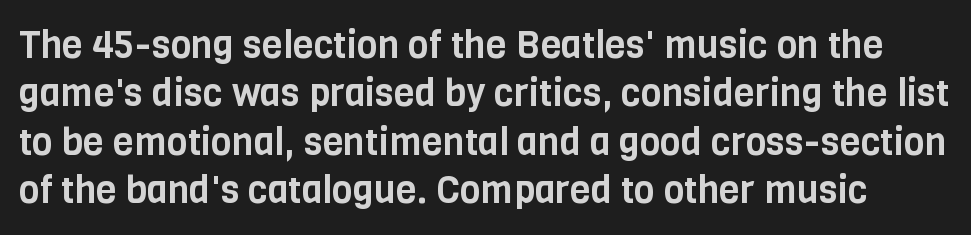
{"serif": "no", "italic": "no", "width": "condensed", "stroke_contrast": "low", "x_height": "large", "monospaced": "no", "underline": "no", "line_spacing": "normal", "line_spacing_ratio": 1.27, "letter_spacing": "normal", "letter_spacing_em": 0.0, "glyph_px": 38}
